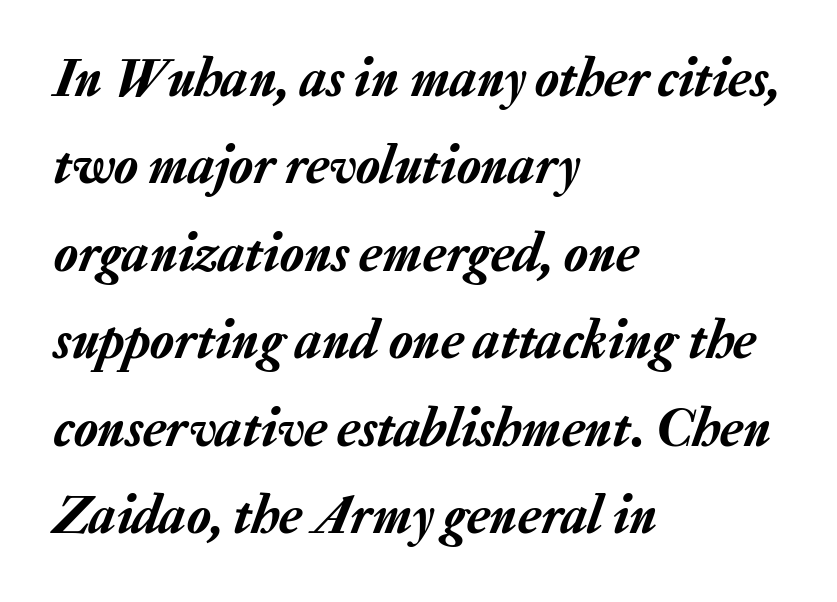
The image shows 55 px text type, italic (leaning right); set left-aligned, normal line spacing (1.59x), normal letter spacing, not underlined; low stroke contrast and a medium x-height.
